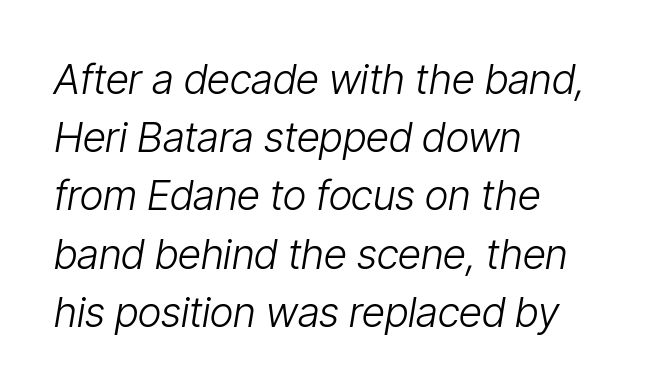
Q: Is the text bold? A: No.
Q: Is the text italic (slanted)? A: Yes, it leans right by about 9 degrees.
Q: Is the text underlined? A: No.
Q: How is the paragraph aligned? A: Left-aligned.
Q: Is the spacing between letters normal or unusually wide? A: Normal.
Q: Is the spacing between lines tight, normal or loose? A: Normal.
Q: Width (condensed, normal, or wide)? A: Condensed.
Q: Stroke contrast? A: Low.
Q: x-height? A: Medium.
Q: Monospaced? A: No.
